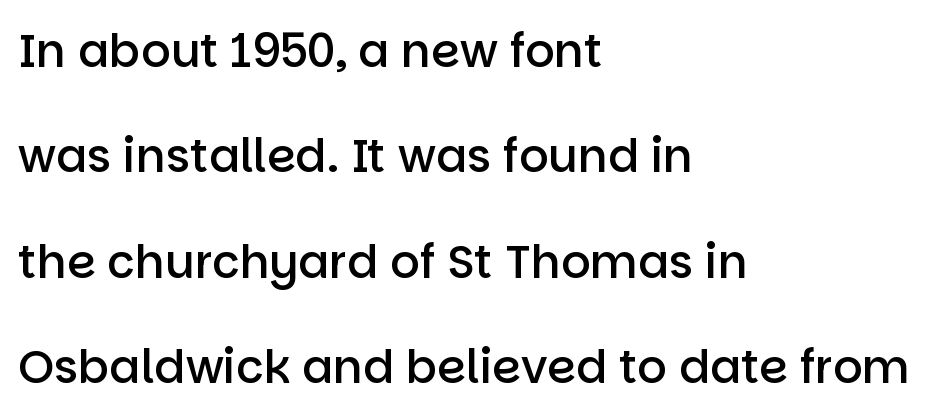
The image shows 46 px semibold sans-serif type, upright; set left-aligned, loose line spacing (2.29x), normal letter spacing, not underlined; low stroke contrast and a large x-height.
